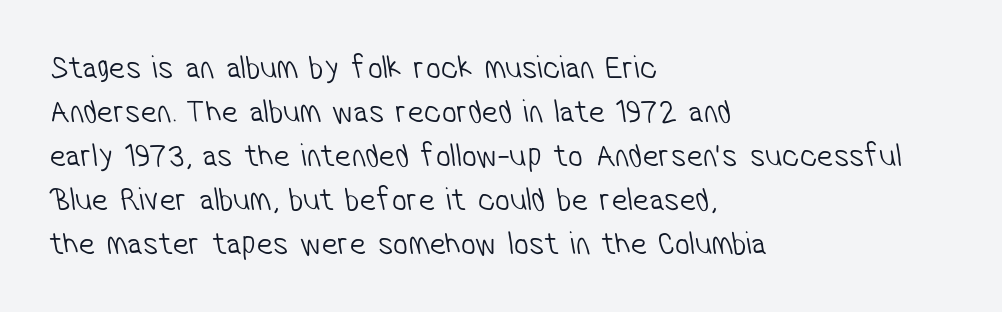
{"serif": "no", "bold": "no", "weight": "light", "width": "condensed", "stroke_contrast": "low", "x_height": "medium", "monospaced": "no", "underline": "no", "align": "left", "line_spacing": "normal", "line_spacing_ratio": 1.33, "letter_spacing": "normal", "letter_spacing_em": 0.0, "glyph_px": 33}
